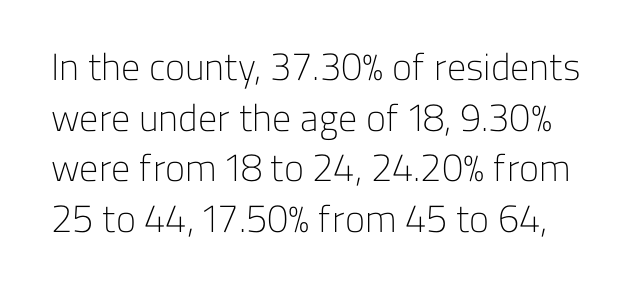
The words here are not underlined. The strokes are not fattened; the text isn't bold. Designer's note — italics off, roman on. Nobody touched the tracking dial on this one. These lines are rendered in a variable-pitch font.
